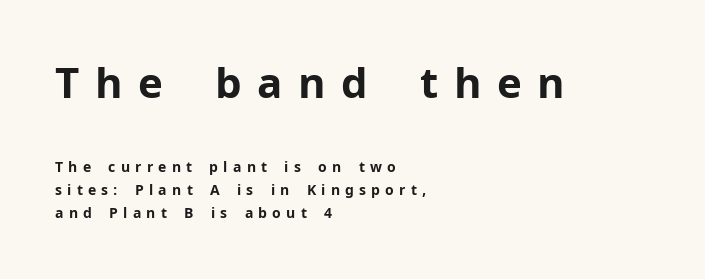
{"serif": "no", "italic": "no", "bold": "yes", "weight": "bold", "width": "normal", "stroke_contrast": "low", "x_height": "medium", "monospaced": "no", "underline": "no", "align": "left", "line_spacing": "normal", "line_spacing_ratio": 1.64, "letter_spacing": "wide", "letter_spacing_em": 0.37, "larger_block": "first", "size_ratio": 3.0, "glyph_px": 42}
